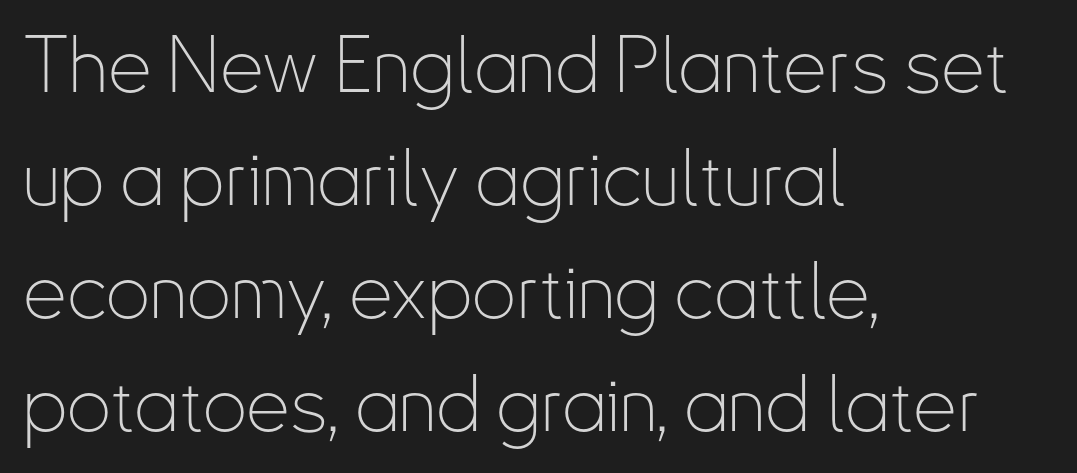
The image shows 78 px thin, condensed sans-serif type, upright; set left-aligned, normal line spacing (1.45x), normal letter spacing, not underlined; low stroke contrast and a small x-height.
